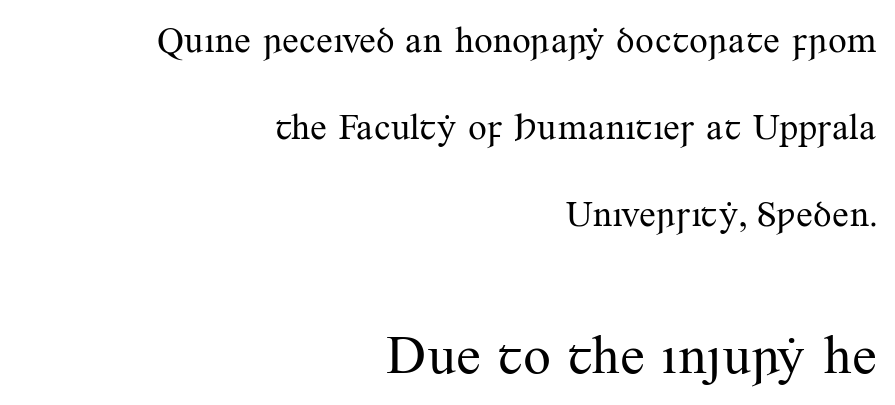
Q: Is the text bold? A: No.
Q: Is the text italic (slanted)? A: No, it is upright.
Q: Is the typeface a serif or a sans-serif typeface? A: Serif.
Q: Is the text underlined? A: No.
Q: How is the paragraph aligned? A: Right-aligned.
Q: Is the spacing between letters normal or unusually wide? A: Normal.
Q: Is the spacing between lines tight, normal or loose? A: Loose.
Q: Which block of text is set in a larger size, the first (top) or the second (bottom)? A: The second (bottom) one.
Q: Width (condensed, normal, or wide)? A: Normal.
Q: Stroke contrast? A: Medium.
Q: x-height? A: Small.
Q: Monospaced? A: No.
